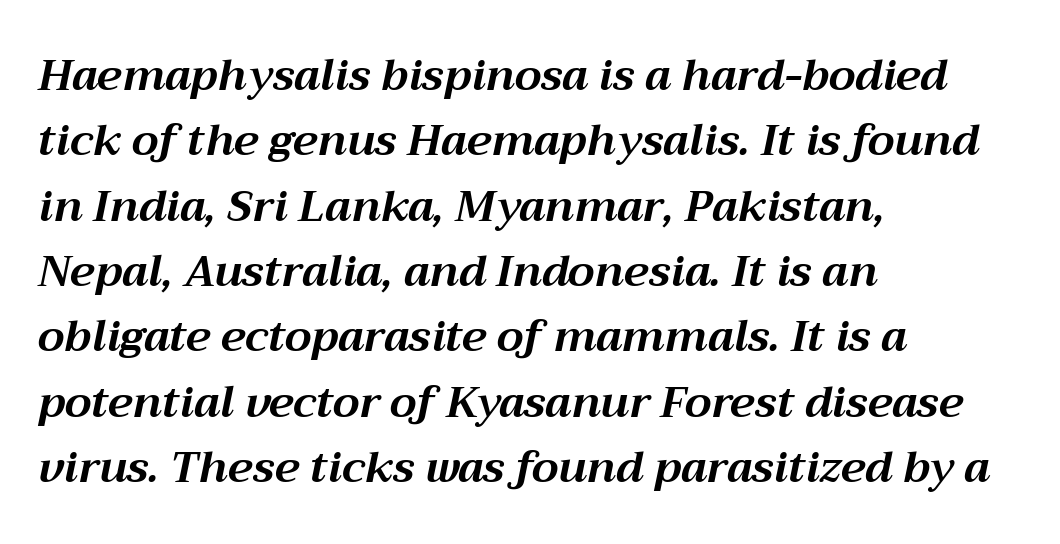
Q: Is the text bold? A: Yes.
Q: Is the text italic (slanted)? A: Yes, it leans right by about 12 degrees.
Q: Is the text underlined? A: No.
Q: How is the paragraph aligned? A: Left-aligned.
Q: Is the spacing between letters normal or unusually wide? A: Normal.
Q: Is the spacing between lines tight, normal or loose? A: Normal.
Q: Width (condensed, normal, or wide)? A: Normal.
Q: Stroke contrast? A: Medium.
Q: x-height? A: Medium.
Q: Monospaced? A: No.
